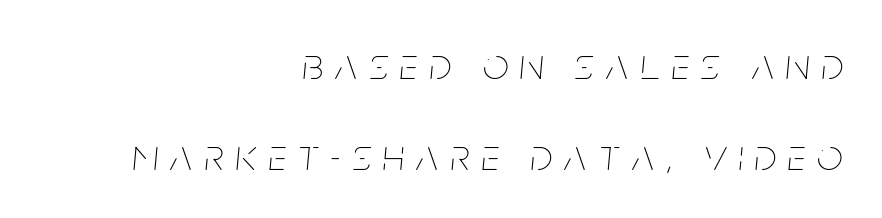
Q: Is the text bold? A: No.
Q: Is the text italic (slanted)? A: Yes, it leans right by about 5 degrees.
Q: Is the text underlined? A: No.
Q: How is the paragraph aligned? A: Right-aligned.
Q: Is the spacing between letters normal or unusually wide? A: Unusually wide.
Q: Is the spacing between lines tight, normal or loose? A: Loose.
Q: Width (condensed, normal, or wide)? A: Condensed.
Q: Stroke contrast? A: Low.
Q: x-height? A: Large.
Q: Monospaced? A: No.
